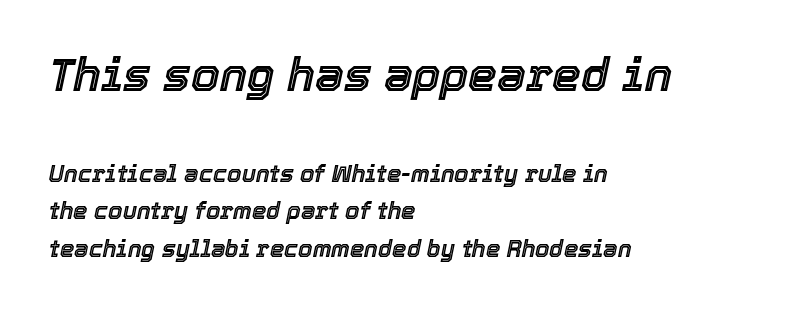
{"italic": "yes", "lean": "right", "slant_degrees": 12, "width": "normal", "x_height": "medium", "monospaced": "no", "underline": "no", "align": "left", "line_spacing": "normal", "line_spacing_ratio": 1.63, "letter_spacing": "normal", "letter_spacing_em": 0.0, "larger_block": "first", "size_ratio": 2.0, "glyph_px": 46}
